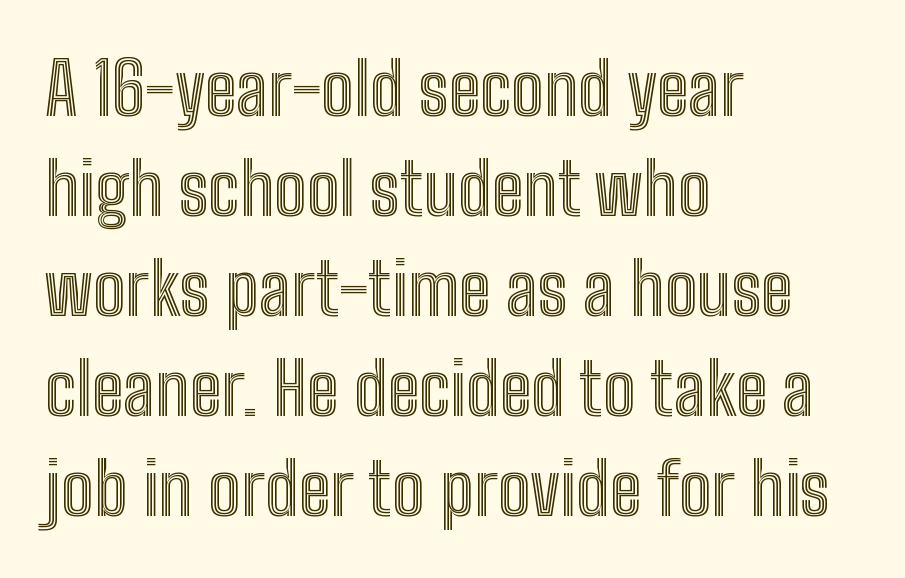
{"italic": "no", "width": "condensed", "x_height": "medium", "monospaced": "no", "underline": "no", "align": "left", "line_spacing": "normal", "line_spacing_ratio": 1.39, "letter_spacing": "normal", "letter_spacing_em": 0.0, "glyph_px": 72}
